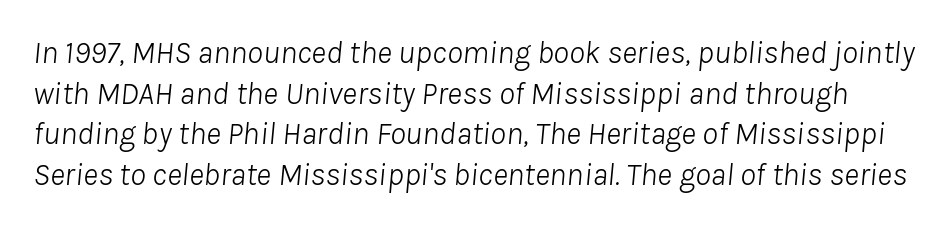
Here the glyphs are tracked normally, forming tight word shapes. The typeface has the unassuming heft of standard copy or less. Each letter keeps its own natural width here, so spacing adapts to shape. Interline gaps are of average width in this sample. Notice how the stems are inclined rather than vertical — that's the hallmark of italics. The area under the type is left untouched.
